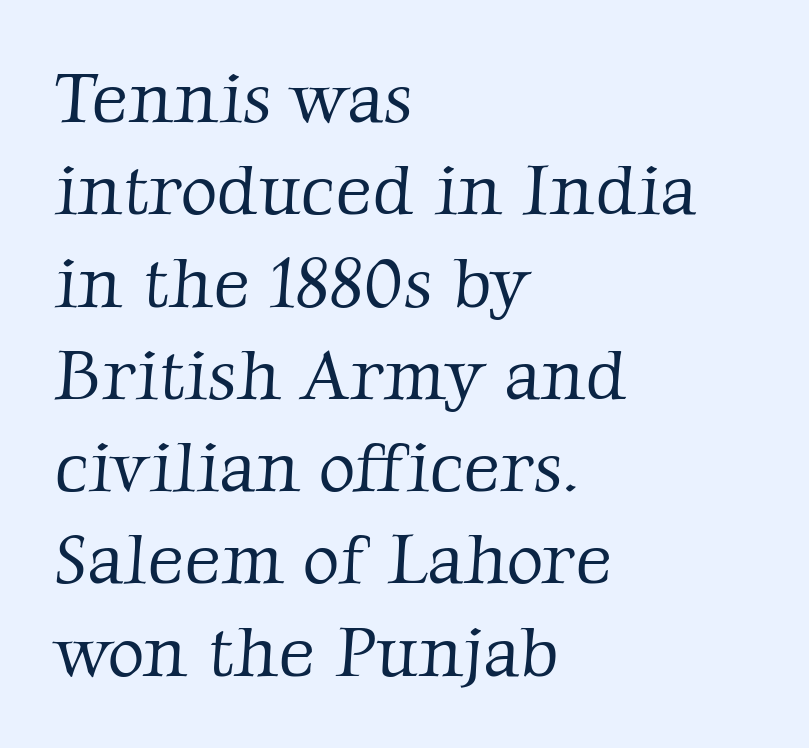
{"serif": "yes", "bold": "no", "weight": "light", "width": "normal", "stroke_contrast": "low", "x_height": "medium", "monospaced": "no", "underline": "no", "align": "left", "line_spacing": "normal", "line_spacing_ratio": 1.3, "letter_spacing": "normal", "letter_spacing_em": 0.0, "glyph_px": 71}
